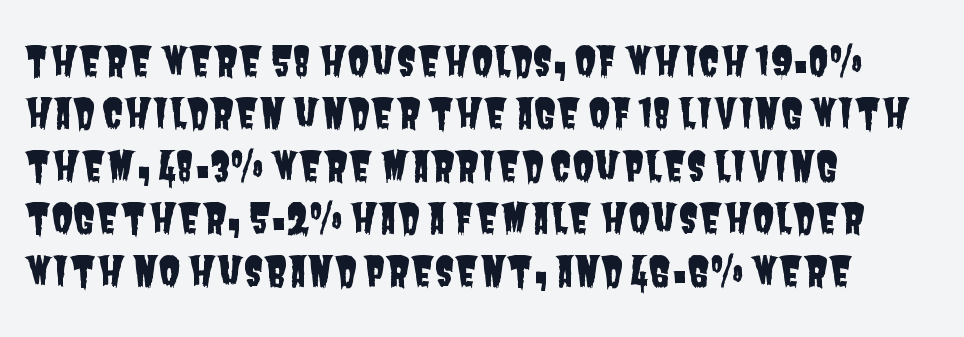
Q: Is the typeface a serif or a sans-serif typeface? A: Sans-serif.
Q: Is the text underlined? A: No.
Q: How is the paragraph aligned? A: Left-aligned.
Q: Is the spacing between letters normal or unusually wide? A: Normal.
Q: Is the spacing between lines tight, normal or loose? A: Normal.
Q: Width (condensed, normal, or wide)? A: Condensed.
Q: Stroke contrast? A: Low.
Q: x-height? A: Large.
Q: Monospaced? A: No.
